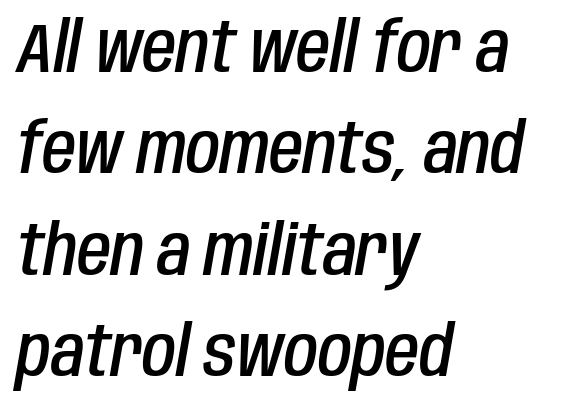
Leading: standard. These lines were composed using italics. Each letter keeps its own natural width here, so spacing adapts to shape. The typesetting leans somewhat heavy: a semibold. The lines are quadded left. Tracking value appears to be zero — textbook default spacing.
